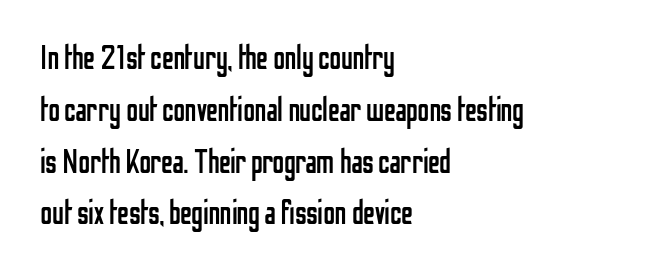
Q: Is the text bold? A: No.
Q: Is the text italic (slanted)? A: No, it is upright.
Q: Is the typeface a serif or a sans-serif typeface? A: Sans-serif.
Q: Is the text underlined? A: No.
Q: How is the paragraph aligned? A: Left-aligned.
Q: Is the spacing between letters normal or unusually wide? A: Normal.
Q: Is the spacing between lines tight, normal or loose? A: Normal.
Q: Width (condensed, normal, or wide)? A: Condensed.
Q: Stroke contrast? A: Low.
Q: x-height? A: Medium.
Q: Monospaced? A: No.
